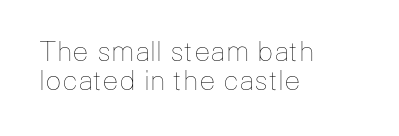
The space between consecutive lines is stingy. These lines keep a tight, regular rhythm from letter to letter. The paragraph shown leans on its left margin. Letters rest on an invisible, unmarked baseline.
